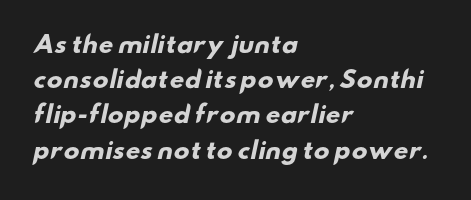
{"bold": "yes", "underline": "no", "align": "left", "line_spacing": "normal", "line_spacing_ratio": 1.53, "letter_spacing": "normal", "letter_spacing_em": 0.0, "glyph_px": 23}
